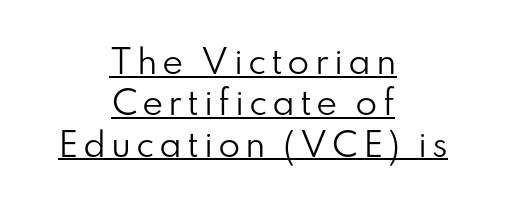
These lines were composed using upright roman letters. The rendering uses natural spacing where letterforms have individual widths. The specimen includes a rule beneath the text block's lines. No heavy texture on the line: the type isn't bold. This is sans-serif lettering, the kind often seen on screens and signage. The paragraph shown floats in the horizontal middle.
